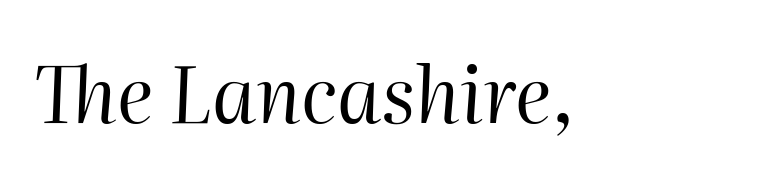
The whole block is typeset with a tilt. Proportional: the letters do not fall into vertical columns. This rendering features lettering with no underline. The face looks like a standard text weight, possibly lighter.
